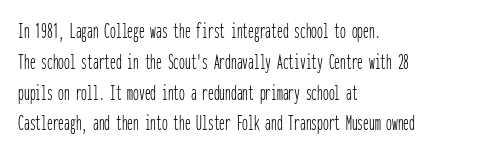
{"italic": "no", "bold": "no", "underline": "no", "align": "left", "line_spacing": "normal", "line_spacing_ratio": 1.34, "letter_spacing": "normal", "letter_spacing_em": 0.0, "glyph_px": 23}
